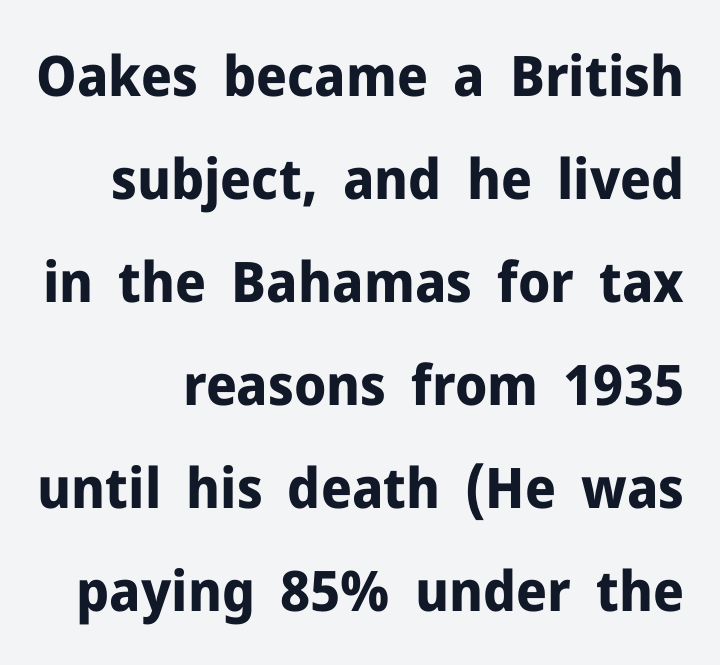
The gaps between neighbouring characters are ordinary and unremarkable. Layout note: lines flush right. Is the type bold? Yes — the strokes are clearly thick and heavy. Glance below the letters and you will spot only blank space. Each letter keeps its own natural width here, so spacing adapts to shape. Serif or sans? Sans — the stroke terminals are bare.
